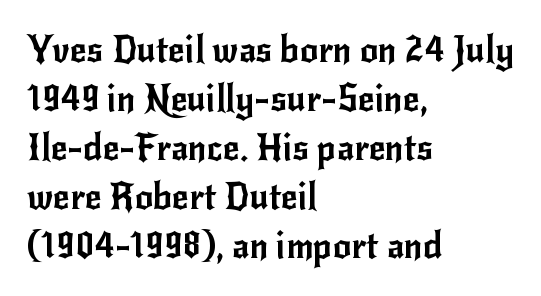
{"serif": "no", "italic": "no", "width": "normal", "stroke_contrast": "low", "x_height": "small", "monospaced": "no", "underline": "no", "align": "left", "line_spacing": "normal", "line_spacing_ratio": 1.36, "letter_spacing": "normal", "letter_spacing_em": 0.0, "glyph_px": 36}
